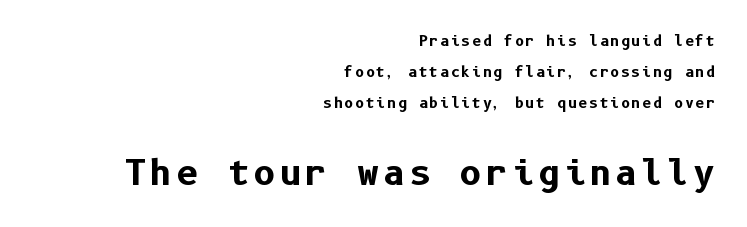
The image shows 34 px bold sans-serif type, upright; set right-aligned, loose line spacing (2.21x), not underlined; the second (bottom) block is 2.43x larger; low stroke contrast and a medium x-height.
